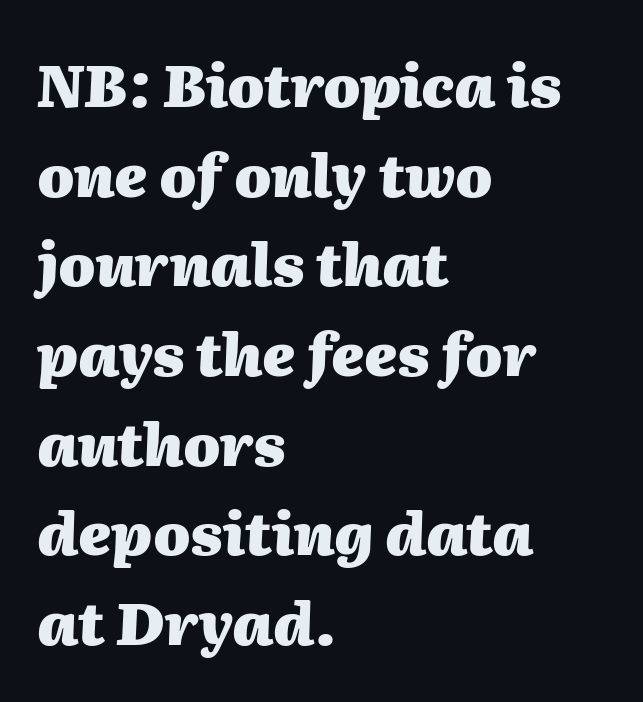
Each letter keeps its own natural width here, so spacing adapts to shape. Letter spacing: default. The rendering uses a bold face; every stroke is thick and dark. This is oblique type, the kind used for emphasis or titles. The passage is arranged the way most books set body copy — flush left. Check under the words: just untouched page.
